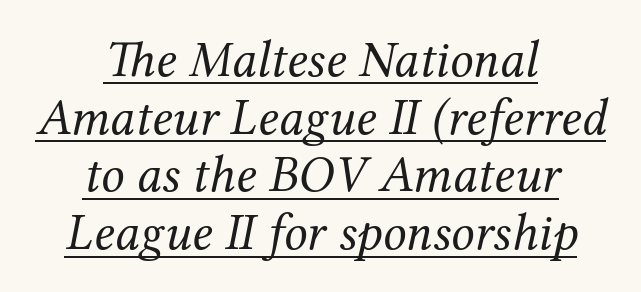
The image shows 52 px regular-weight serif type, italic (leaning right); set centered, tight line spacing (1.11x), normal letter spacing, underlined; medium stroke contrast and a medium x-height.
